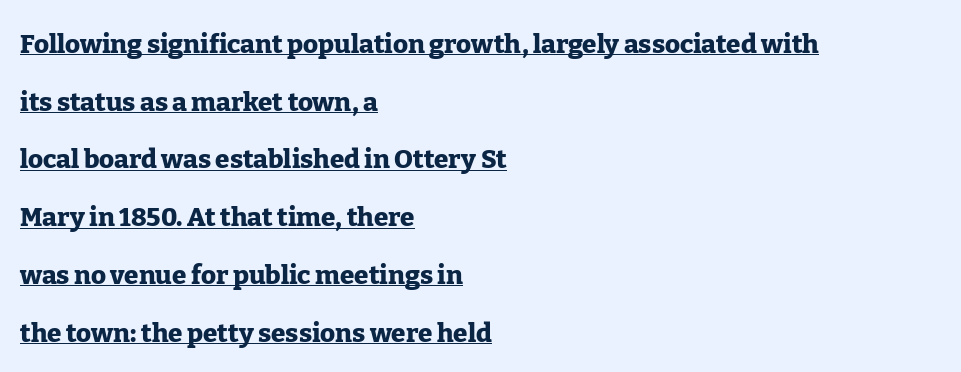
{"italic": "no", "bold": "yes", "underline": "yes", "align": "left", "line_spacing": "loose", "line_spacing_ratio": 2.22, "letter_spacing": "normal", "letter_spacing_em": 0.0, "glyph_px": 26}
